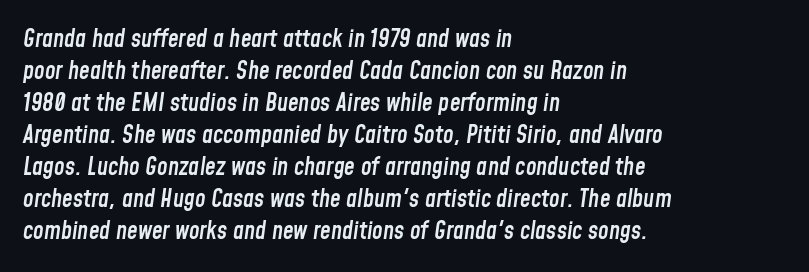
Q: Is the text bold? A: Semi-bold.
Q: Is the text italic (slanted)? A: Yes, it leans right by about 8 degrees.
Q: Is the text underlined? A: No.
Q: How is the paragraph aligned? A: Left-aligned.
Q: Is the spacing between letters normal or unusually wide? A: Normal.
Q: Is the spacing between lines tight, normal or loose? A: Normal.
